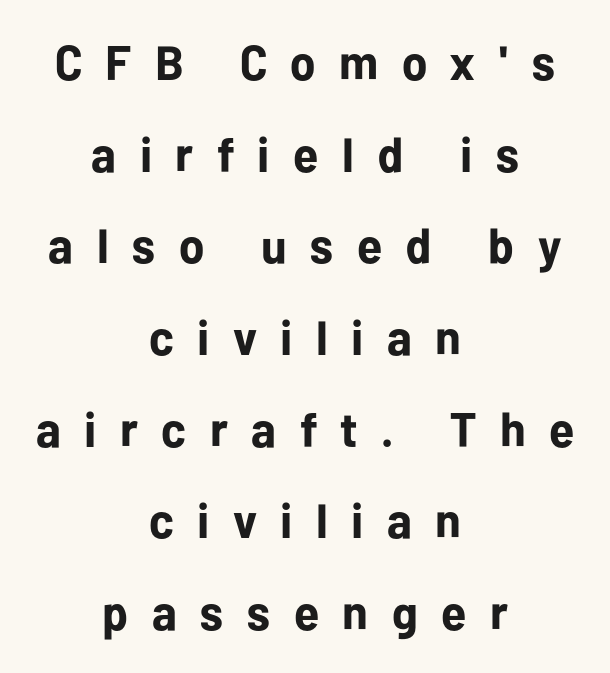
Vertical spacing — loose. The passage shown is not underscored anywhere. Here the designer chose a conventional face with non-uniform glyph widths. Strokes here are thick enough to call this a true bold.
